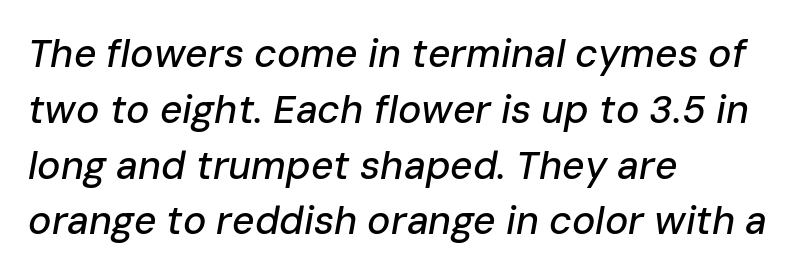
The words here are not underlined. A typesetter would call this proportional, since set widths differ per character. Alignment: flush left. If you drew a line through each stem, it would be angled. Students, observe: this is what conventionally led text looks like. Characters follow at the spacing the type designer built in.
